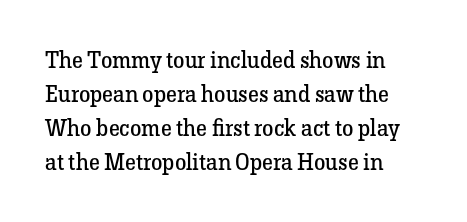
The type sits square on the baseline with zero lean. Stem width sits at or under what a default text font uses. Horizontally, the lines are justified to the leading edge only. This sample keeps an unexceptional amount of space between lines. The space beneath each line is pristine and unruled. There is no visible air inserted between adjacent glyphs.
